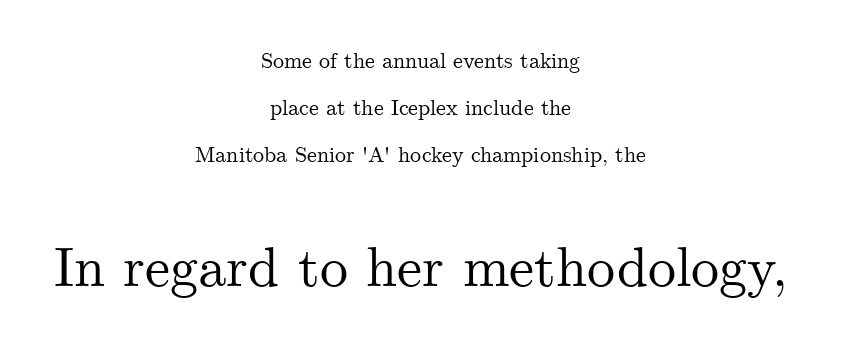
The image shows 56 px serif type, upright; set centered, loose line spacing (2.14x), normal letter spacing, not underlined; the second (bottom) block is 2.55x larger; medium stroke contrast and a small x-height.
